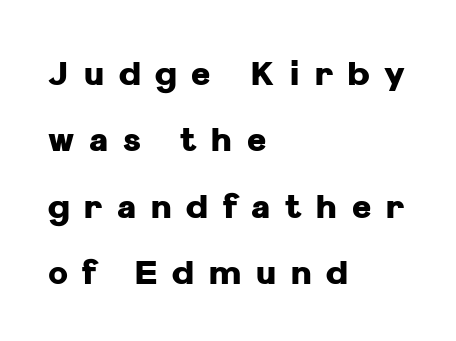
I'd call this a sans setting — the letters go barefoot. The lines are quadded left. Is this a fixed-width face? No — the glyphs have proportional, varying widths. Vertically, the passage feels expansive, rows floating well apart. Posture: vertical. Honestly, the letter spacing is so wide it's the main thing you notice.
